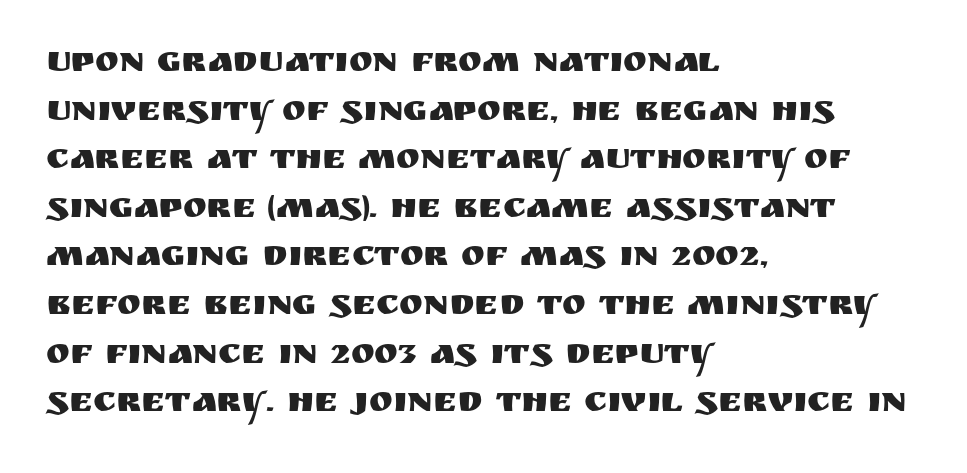
Q: Is the text italic (slanted)? A: No, it is upright.
Q: Is the typeface a serif or a sans-serif typeface? A: Sans-serif.
Q: Is the text underlined? A: No.
Q: How is the paragraph aligned? A: Left-aligned.
Q: Is the spacing between letters normal or unusually wide? A: Normal.
Q: Is the spacing between lines tight, normal or loose? A: Normal.
Q: Width (condensed, normal, or wide)? A: Normal.
Q: Stroke contrast? A: Medium.
Q: x-height? A: Large.
Q: Monospaced? A: No.
